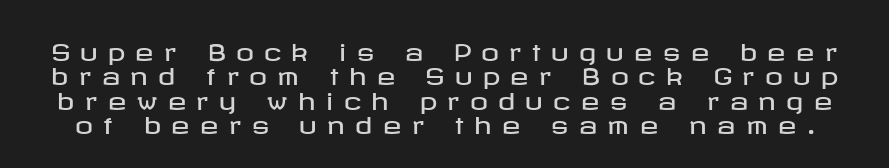
The letterforms stand isolated, each surrounded by extra space. Characters remain perfectly vertical along every line. Each row of text sits above clean, open space. The leading is snug, giving the passage a crowded texture.
